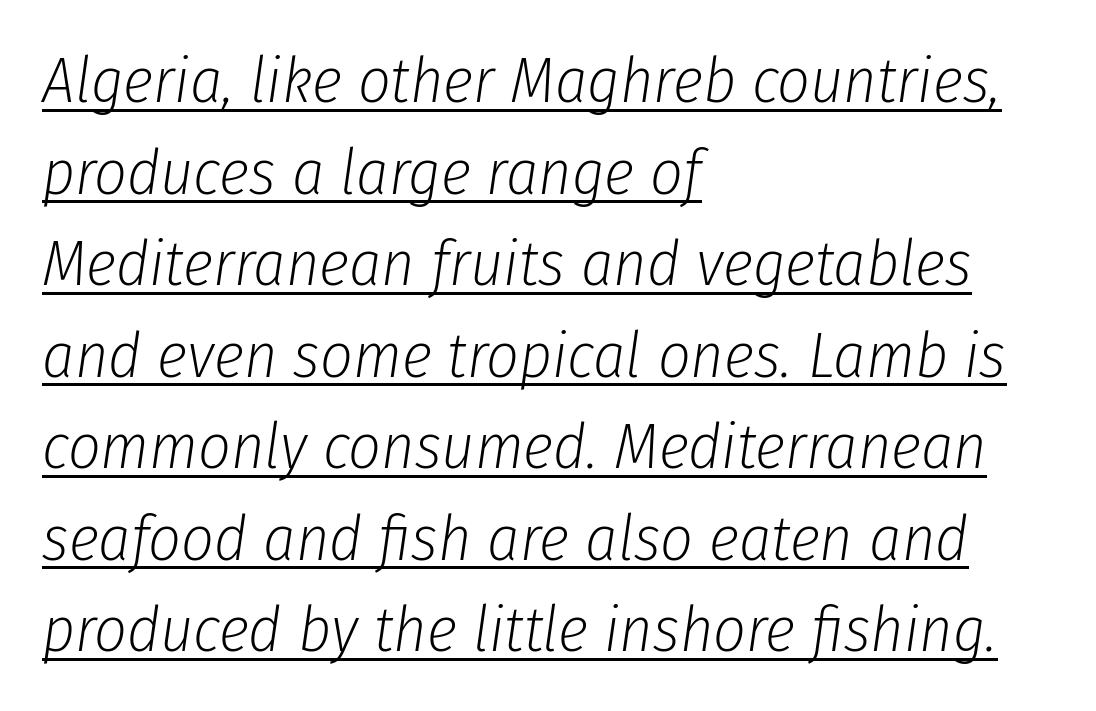
The image shows 64 px light, condensed type, italic (leaning right); set left-aligned, normal line spacing (1.43x), normal letter spacing, underlined; low stroke contrast and a medium x-height.
